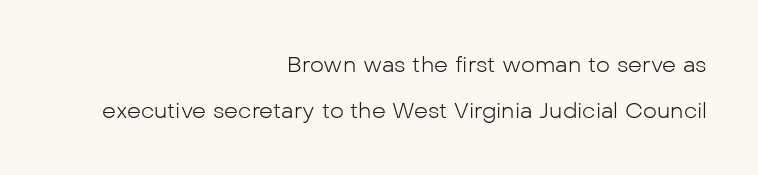
{"italic": "no", "bold": "no", "underline": "no", "align": "right", "line_spacing": "loose", "line_spacing_ratio": 2.09, "letter_spacing": "normal", "letter_spacing_em": 0.0, "glyph_px": 22}
